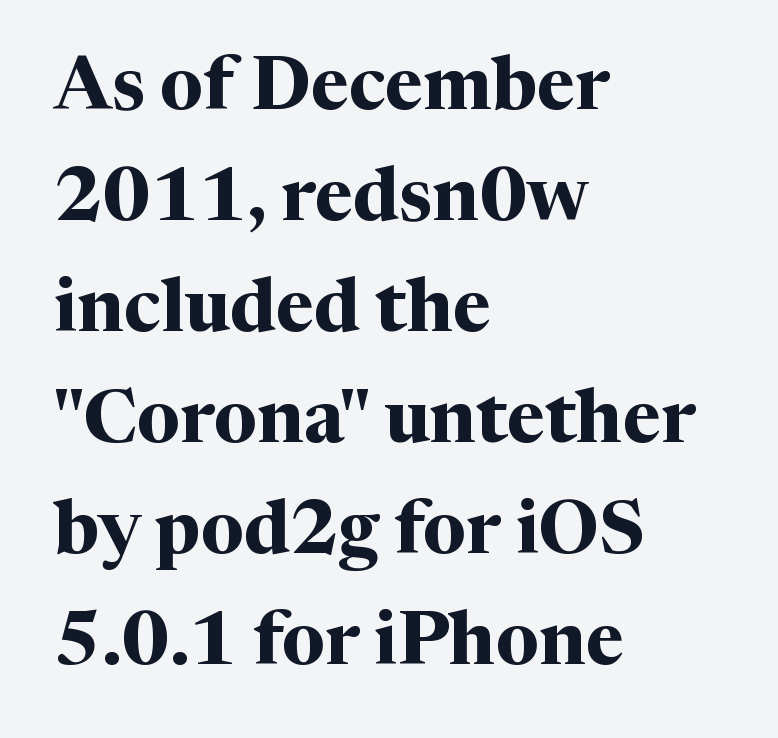
Q: Is the text bold? A: Yes.
Q: Is the text italic (slanted)? A: No, it is upright.
Q: Is the typeface a serif or a sans-serif typeface? A: Serif.
Q: Is the text underlined? A: No.
Q: How is the paragraph aligned? A: Left-aligned.
Q: Is the spacing between letters normal or unusually wide? A: Normal.
Q: Is the spacing between lines tight, normal or loose? A: Normal.
Q: Width (condensed, normal, or wide)? A: Normal.
Q: Stroke contrast? A: Medium.
Q: x-height? A: Medium.
Q: Monospaced? A: No.
